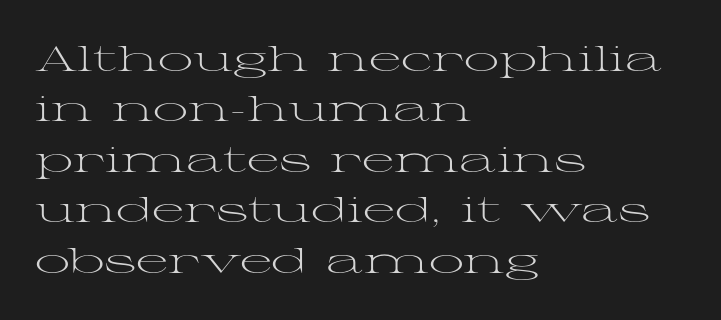
{"serif": "yes", "italic": "no", "bold": "no", "weight": "light", "width": "wide", "stroke_contrast": "medium", "x_height": "medium", "monospaced": "no", "underline": "no", "align": "left", "line_spacing": "normal", "line_spacing_ratio": 1.44, "letter_spacing": "normal", "letter_spacing_em": 0.0, "glyph_px": 35}
